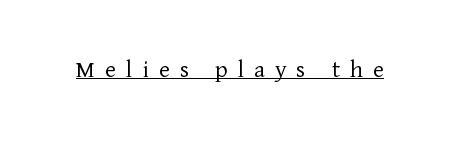
The passage shown has open, widely tracked lettering throughout. Heaviness? Minimal to ordinary, like unemphasized prose. You can see a thin bar hugging the bottom of the glyphs. Is there any slant? The stems are plumb.
